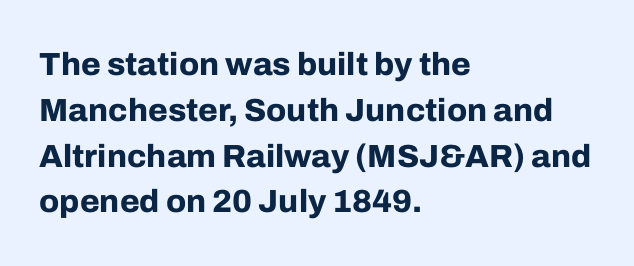
Reading down the block, your eye returns to a fixed left position each line. What stands out about the letter spacing? Nothing — it is the standard amount. The string is rendered with underlining switched off. A typesetter would mark this as roman, not italic.
